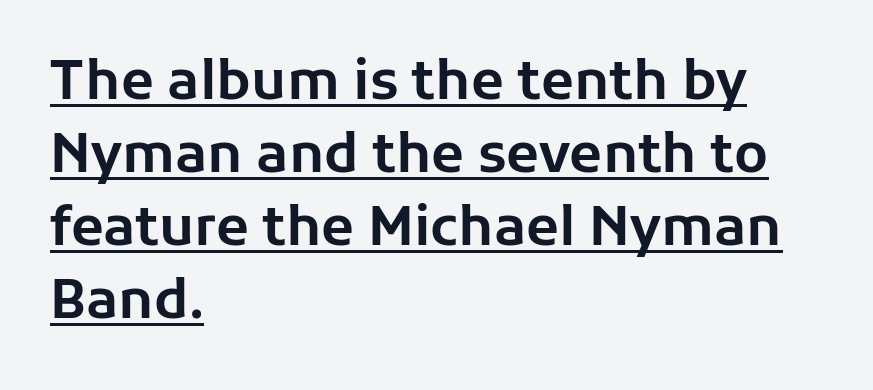
Here the designer chose a conventional face with non-uniform glyph widths. The sample's only ornament is a line tracing under the words. Horizontally, the lines are justified to the leading edge only. The tracking reads as untouched default to a designer's eye.
